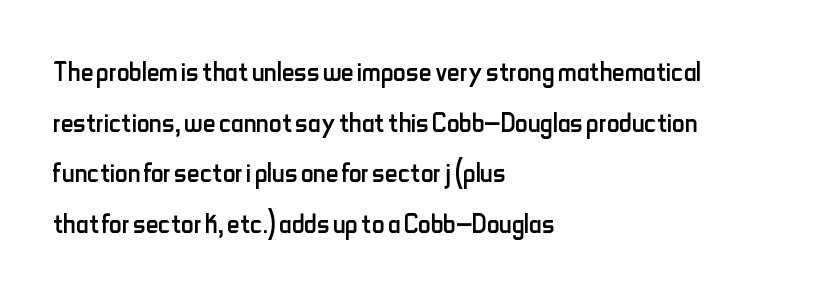
The image shows 35 px regular-weight, condensed sans-serif type, upright; set left-aligned, normal line spacing (1.45x), normal letter spacing, not underlined; low stroke contrast and a small x-height.
